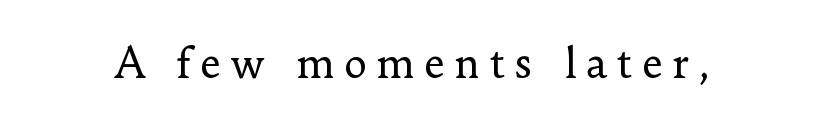
The image shows 40 px regular-weight serif type, upright; set unusually wide letter spacing (+0.23 em), not underlined; low stroke contrast and a small x-height.
